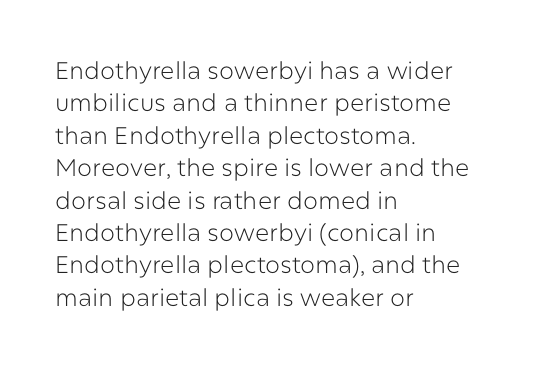
Q: Is the text bold? A: No.
Q: Is the text italic (slanted)? A: No, it is upright.
Q: Is the text underlined? A: No.
Q: How is the paragraph aligned? A: Left-aligned.
Q: Is the spacing between letters normal or unusually wide? A: Normal.
Q: Is the spacing between lines tight, normal or loose? A: Normal.
